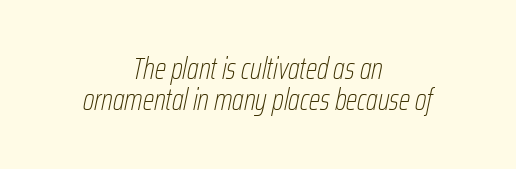
The image shows 30 px thin, condensed type, italic (leaning right); set centered, tight line spacing (1.05x), normal letter spacing, not underlined; low stroke contrast and a medium x-height.
